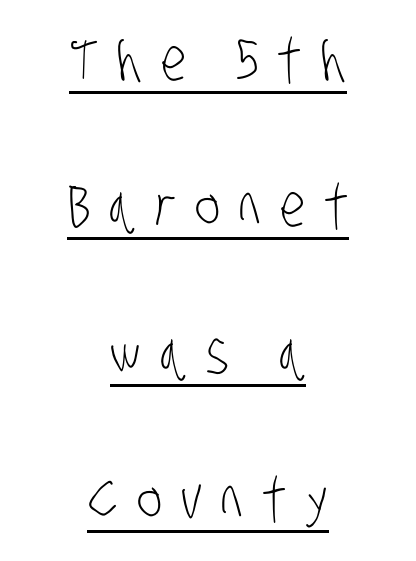
The image shows 59 px light, condensed sans-serif type; set centered, loose line spacing (2.48x), unusually wide letter spacing (+0.32 em), underlined; low stroke contrast and a large x-height.
